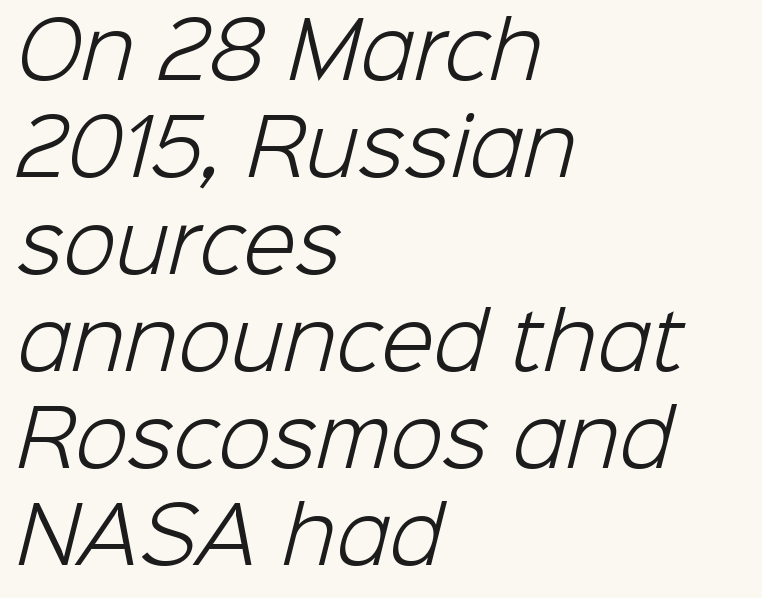
Casual observation: everything's shoved over to the left. Counters stay open thanks to moderate or lighter strokes. Bare-footed words on every line. Glyph-to-glyph distance matches everyday printed text. Spacing verdict: proportional, widths tailored to each character. The glyphs in this specimen are sans serif.
